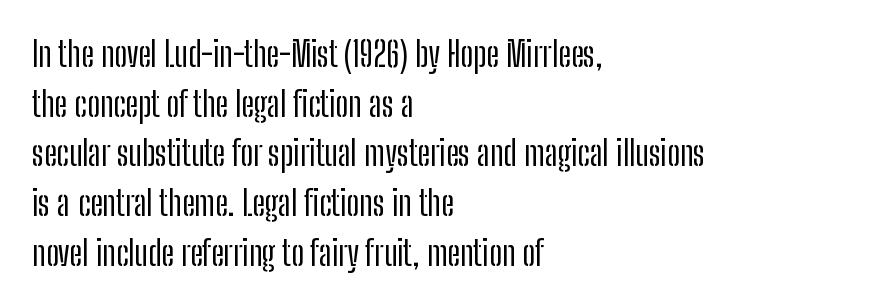
The image shows 35 px condensed sans-serif type, upright; set left-aligned, normal line spacing (1.42x), normal letter spacing, not underlined; low stroke contrast and a medium x-height.
